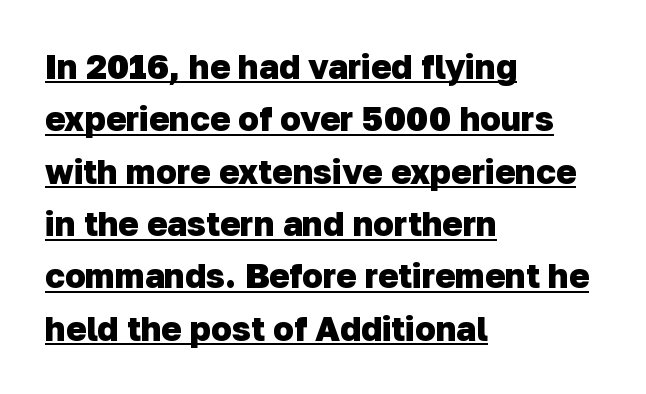
Q: Is the text bold? A: Yes.
Q: Is the typeface a serif or a sans-serif typeface? A: Sans-serif.
Q: Is the text underlined? A: Yes.
Q: How is the paragraph aligned? A: Left-aligned.
Q: Is the spacing between letters normal or unusually wide? A: Normal.
Q: Is the spacing between lines tight, normal or loose? A: Normal.
Q: Width (condensed, normal, or wide)? A: Normal.
Q: Stroke contrast? A: Low.
Q: x-height? A: Medium.
Q: Monospaced? A: No.
